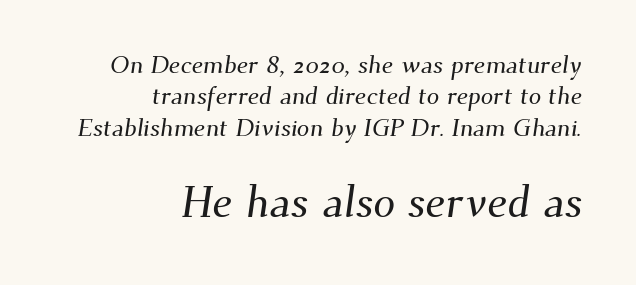
Q: Is the typeface a serif or a sans-serif typeface? A: Serif.
Q: Is the text underlined? A: No.
Q: How is the paragraph aligned? A: Right-aligned.
Q: Is the spacing between letters normal or unusually wide? A: Normal.
Q: Is the spacing between lines tight, normal or loose? A: Normal.
Q: Which block of text is set in a larger size, the first (top) or the second (bottom)? A: The second (bottom) one.
Q: Width (condensed, normal, or wide)? A: Normal.
Q: Stroke contrast? A: Medium.
Q: x-height? A: Small.
Q: Monospaced? A: No.
